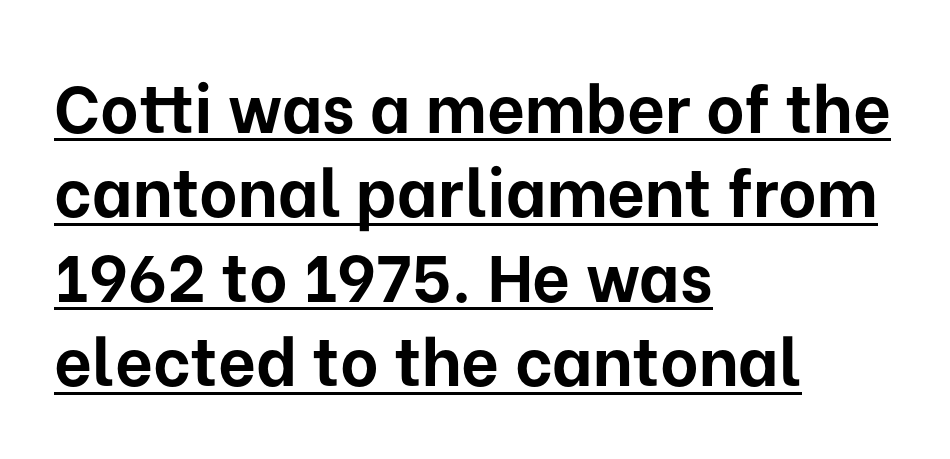
{"serif": "no", "italic": "no", "bold": "yes", "weight": "bold", "width": "normal", "stroke_contrast": "low", "x_height": "medium", "monospaced": "no", "underline": "yes", "align": "left", "line_spacing": "normal", "line_spacing_ratio": 1.28, "letter_spacing": "normal", "letter_spacing_em": 0.0, "glyph_px": 66}
